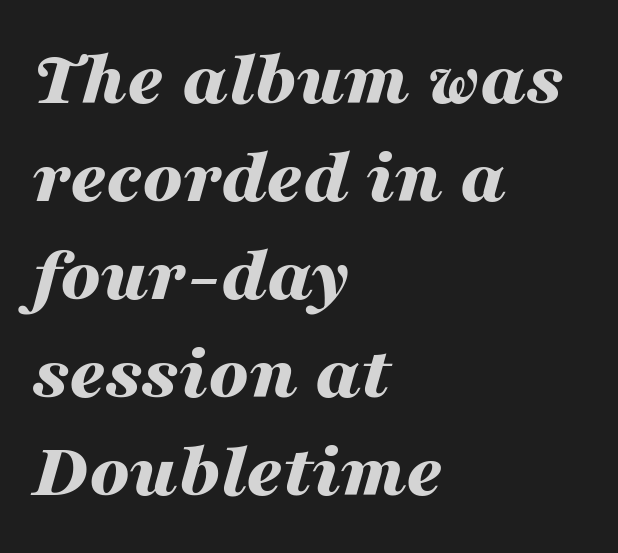
These lines are rendered in a variable-pitch font. As a designer I'd log this as weight 700, bold. The whole block is typeset with a tilt. Any mark beneath the type? The region is blank.
